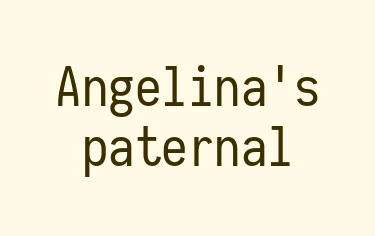
Q: Is the text bold? A: No.
Q: Is the text italic (slanted)? A: No, it is upright.
Q: Is the typeface a serif or a sans-serif typeface? A: Sans-serif.
Q: Is the text underlined? A: No.
Q: How is the paragraph aligned? A: Centered.
Q: Is the spacing between letters normal or unusually wide? A: Normal.
Q: Is the spacing between lines tight, normal or loose? A: Tight.
Q: Width (condensed, normal, or wide)? A: Condensed.
Q: Stroke contrast? A: Low.
Q: x-height? A: Medium.
Q: Monospaced? A: Yes.
